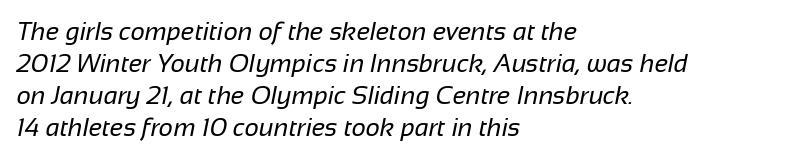
{"bold": "no", "underline": "no", "align": "left", "line_spacing": "normal", "line_spacing_ratio": 1.28, "letter_spacing": "normal", "letter_spacing_em": 0.0, "glyph_px": 25}
